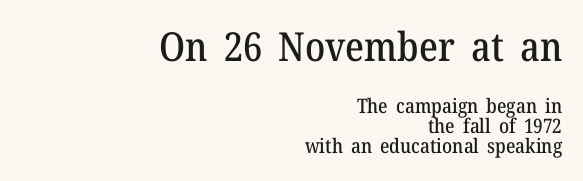
The face used here is proportionally spaced, like ordinary book or web type. These lines were composed using upright roman letters. Quick note: interline space is minimal. Typographically, this falls in the serif category. Between these two stacked blocks, the higher one wins on size.
